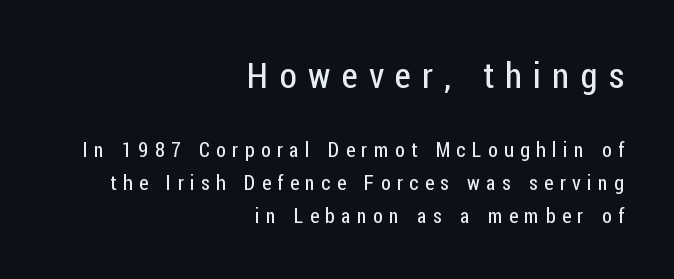
{"serif": "no", "italic": "no", "bold": "no", "weight": "regular", "width": "condensed", "stroke_contrast": "low", "x_height": "medium", "monospaced": "no", "underline": "no", "align": "right", "line_spacing": "normal", "line_spacing_ratio": 1.64, "letter_spacing": "wide", "letter_spacing_em": 0.32, "larger_block": "first", "size_ratio": 1.75, "glyph_px": 35}
